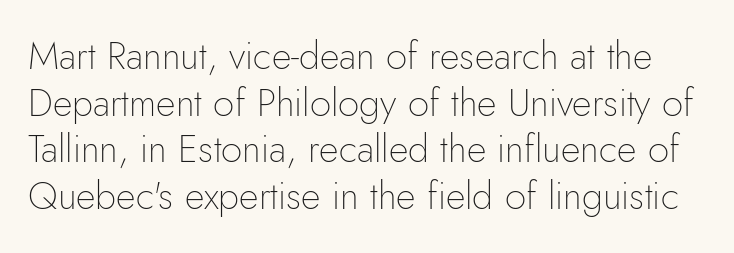
Posture: upright roman. Plain, unruled lines of type. What stands out about the letter spacing? Nothing — it is the standard amount. Character widths vary here, with narrow letters taking less room than wide ones. The glyphs in this specimen are sans serif.
